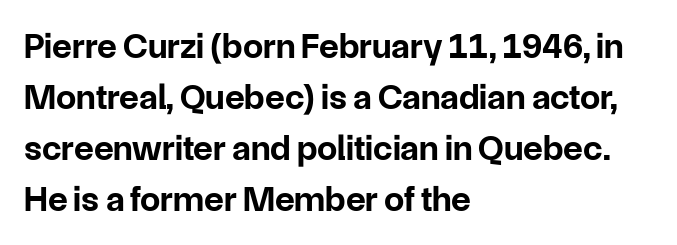
The type family on display is of the sans-serif kind. The rows are spaced the way most documents space them. Check under the words: just untouched page. Caption: multi-line text, flush left, ragged right. These lines are rendered in a variable-pitch font. In terms of posture, this sample is upright.
